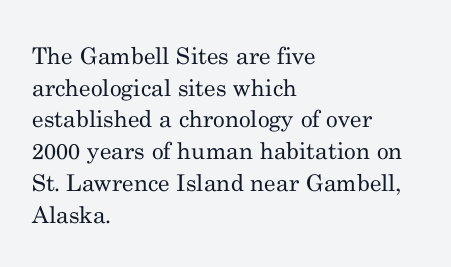
{"italic": "no", "bold": "no", "underline": "no", "align": "left", "line_spacing": "normal", "line_spacing_ratio": 1.38, "letter_spacing": "normal", "letter_spacing_em": 0.0, "glyph_px": 23}
